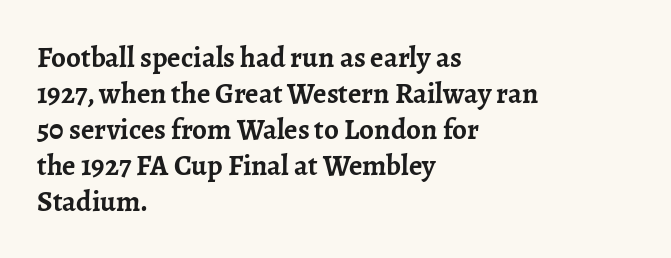
{"serif": "yes", "italic": "no", "bold": "yes", "weight": "semibold", "width": "normal", "stroke_contrast": "low", "x_height": "medium", "monospaced": "no", "underline": "no", "align": "left", "line_spacing_ratio": 1.24, "letter_spacing": "normal", "letter_spacing_em": 0.0, "glyph_px": 29}
